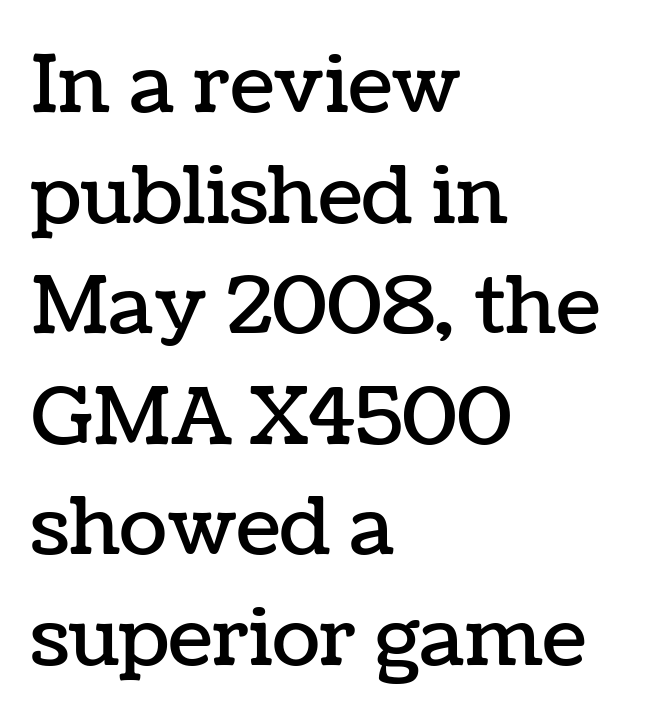
The image shows 79 px text type, upright; set left-aligned, normal line spacing (1.4x), normal letter spacing, not underlined; low stroke contrast and a medium x-height.
